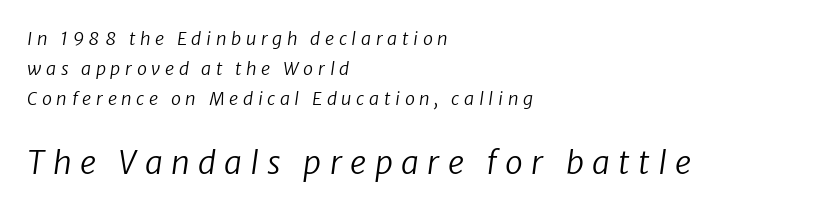
{"italic": "yes", "lean": "right", "slant_degrees": 8, "bold": "no", "weight": "regular", "width": "normal", "stroke_contrast": "low", "x_height": "medium", "monospaced": "no", "underline": "no", "align": "left", "line_spacing": "normal", "line_spacing_ratio": 1.66, "letter_spacing": "wide", "letter_spacing_em": 0.26, "larger_block": "second", "size_ratio": 1.78, "glyph_px": 32}
